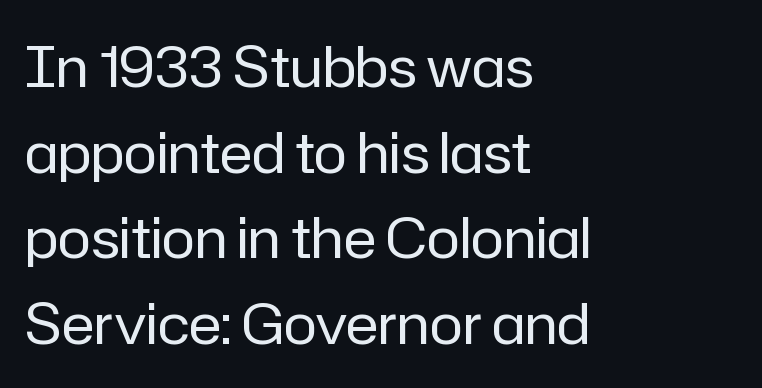
{"serif": "no", "italic": "no", "bold": "no", "weight": "regular", "width": "normal", "stroke_contrast": "low", "x_height": "medium", "monospaced": "no", "underline": "no", "align": "left", "line_spacing": "normal", "line_spacing_ratio": 1.53, "letter_spacing": "normal", "letter_spacing_em": 0.0, "glyph_px": 56}
